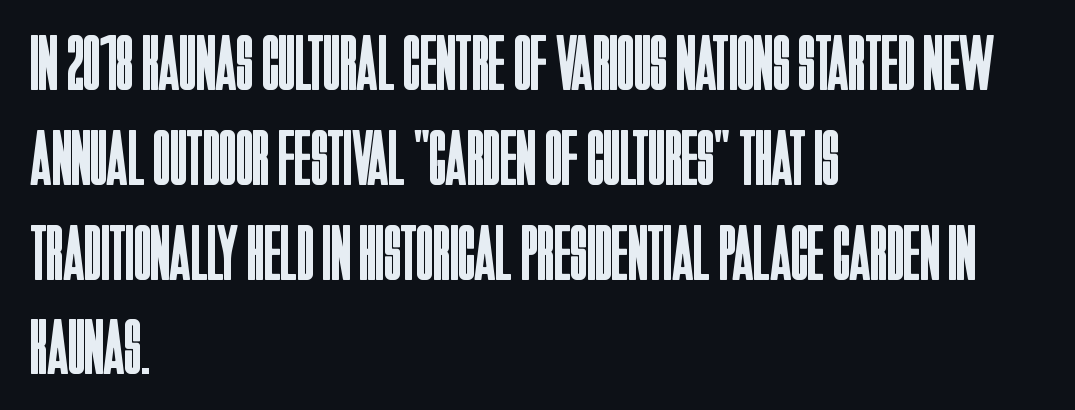
Q: Is the text bold? A: No.
Q: Is the text italic (slanted)? A: No, it is upright.
Q: Is the typeface a serif or a sans-serif typeface? A: Sans-serif.
Q: Is the text underlined? A: No.
Q: How is the paragraph aligned? A: Left-aligned.
Q: Is the spacing between letters normal or unusually wide? A: Normal.
Q: Width (condensed, normal, or wide)? A: Condensed.
Q: Stroke contrast? A: Low.
Q: x-height? A: Large.
Q: Monospaced? A: No.
